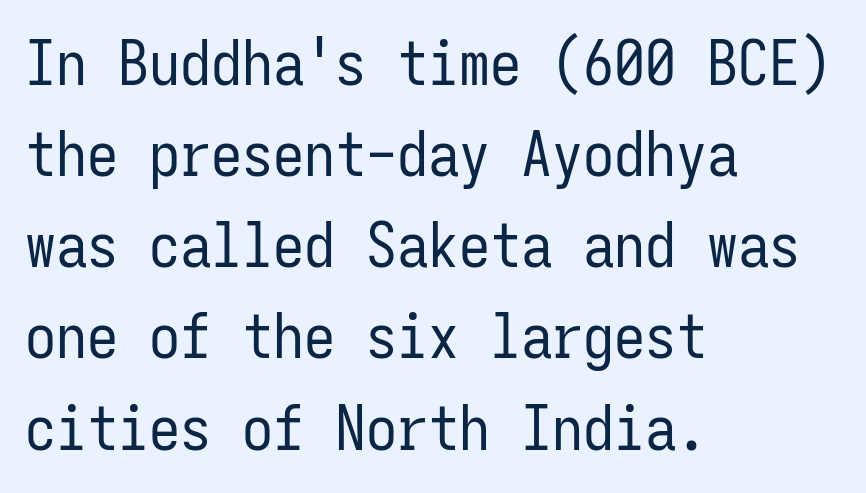
Weight class: somewhere from thin through regular. The rendering keeps characters at their native spacing. Compared with typical paragraphs, the rows here are spaced about the same. Letterform terminals end flat and unadorned throughout the passage. The font's upright variant was chosen for this text. In CSS terms this would be text-align: left.
